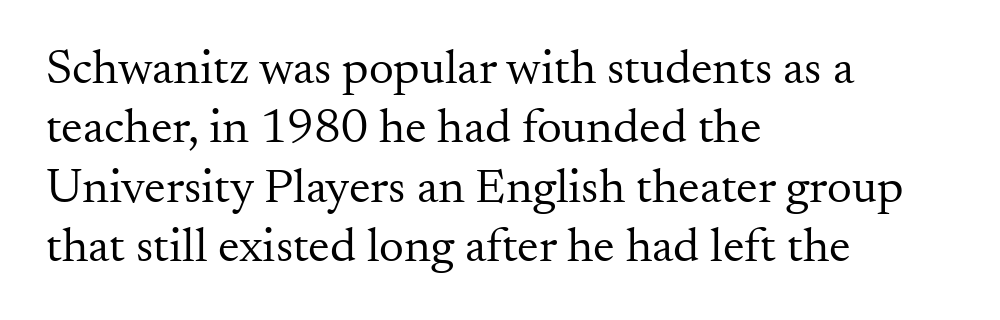
Q: Is the text bold? A: No.
Q: Is the text italic (slanted)? A: No, it is upright.
Q: Is the typeface a serif or a sans-serif typeface? A: Serif.
Q: Is the text underlined? A: No.
Q: How is the paragraph aligned? A: Left-aligned.
Q: Is the spacing between letters normal or unusually wide? A: Normal.
Q: Width (condensed, normal, or wide)? A: Normal.
Q: Stroke contrast? A: Medium.
Q: x-height? A: Small.
Q: Monospaced? A: No.
